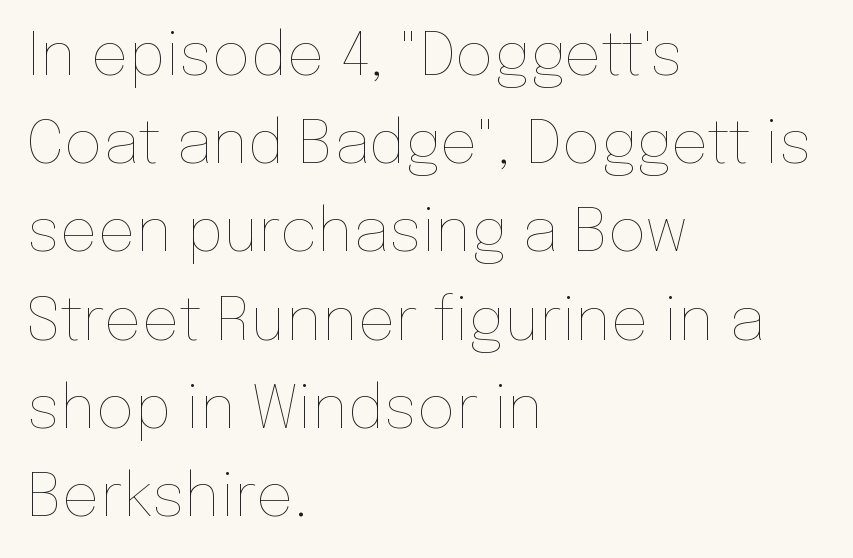
The setting favours the left margin, as ordinary paragraphs usually do. Spacing verdict: proportional, widths tailored to each character. The baseline area is clear. Successive baselines arrive at the customary interval. On a weight scale, this lands at 450 or below.
